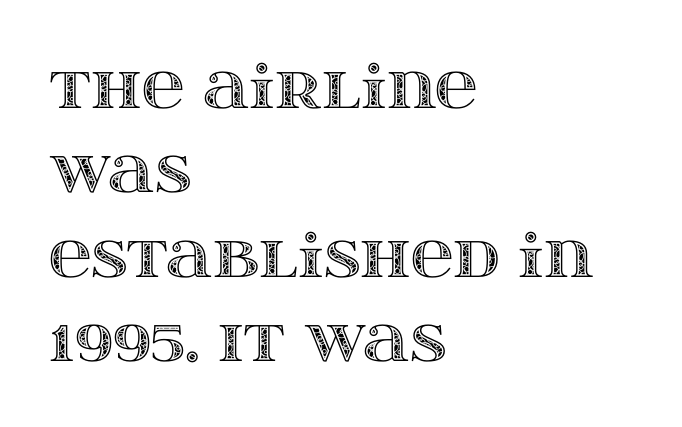
Between one letter and the next there's only the usual sliver of space. When letters stand straight like this, we call the style roman or upright. Baseline-to-baseline distance is the conventional proportion of letter height. Typeset ragged right — the left edge is the straight one. The letters advance in unequal steps, a hallmark of proportional type.
